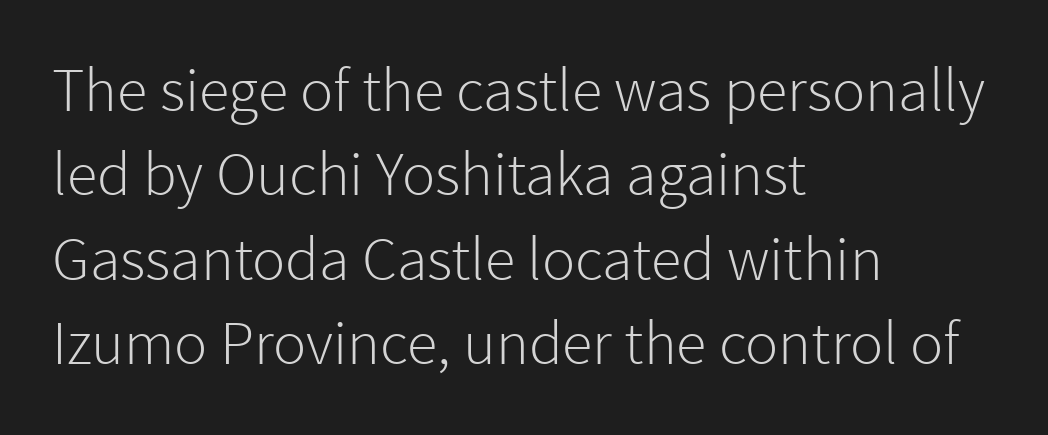
Are there feet on the stems? There aren't — it's a sans. How are the letters spaced? Ordinarily, with no added tracking. Compared with a centered layout, this one pins lines to the left instead. It's the straight-up-and-down kind of type. Compared with typical paragraphs, the rows here are spaced about the same. The typeface has the unassuming heft of standard copy or less.
